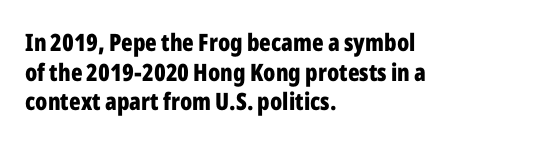
{"italic": "no", "bold": "yes", "underline": "no", "align": "left", "line_spacing_ratio": 1.23, "letter_spacing": "normal", "letter_spacing_em": 0.0, "glyph_px": 24}
